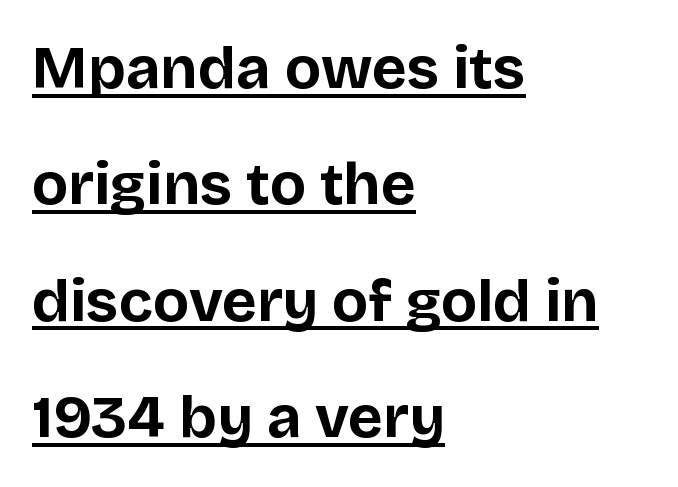
I'd describe the lettering as bold — thick and assertive. Like a heading marked for emphasis, these lines bear an underscore. Are there feet on the stems? There aren't — it's a sans. Caption: standard tracking, unaltered. If you drew a ruler down the left edge, every line would touch it. Every character sits straight up, as roman type does.
